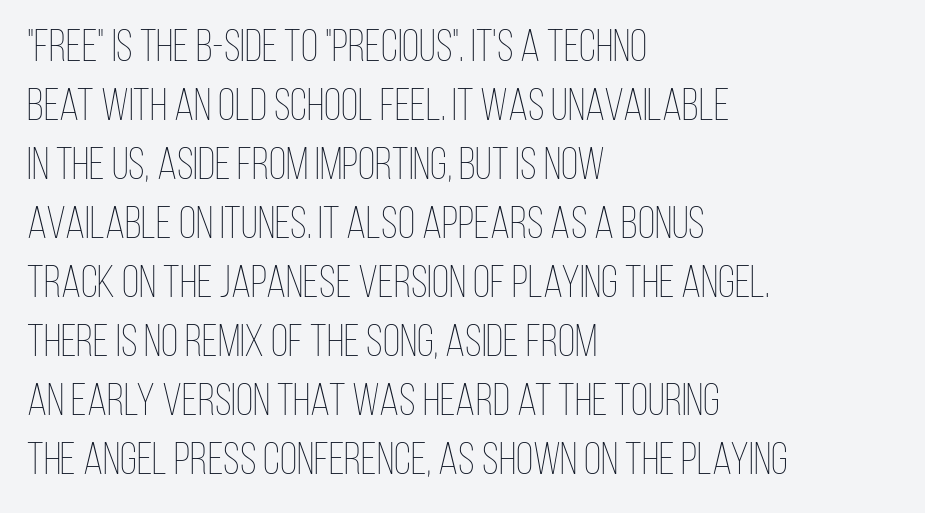
Q: Is the text bold? A: No.
Q: Is the text italic (slanted)? A: No, it is upright.
Q: Is the text underlined? A: No.
Q: How is the paragraph aligned? A: Left-aligned.
Q: Is the spacing between letters normal or unusually wide? A: Normal.
Q: Is the spacing between lines tight, normal or loose? A: Normal.
Q: Width (condensed, normal, or wide)? A: Condensed.
Q: Stroke contrast? A: Low.
Q: x-height? A: Large.
Q: Monospaced? A: No.
